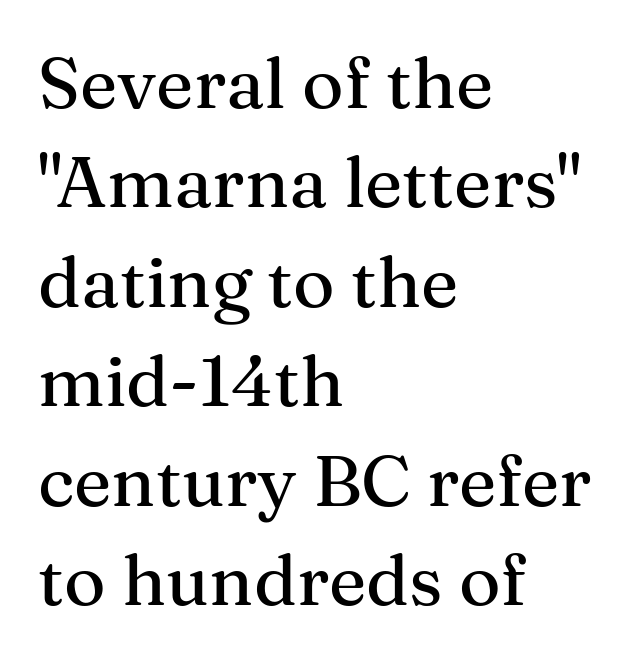
The image shows 71 px serif type, upright; set left-aligned, normal line spacing (1.4x), normal letter spacing, not underlined; medium stroke contrast and a medium x-height.
